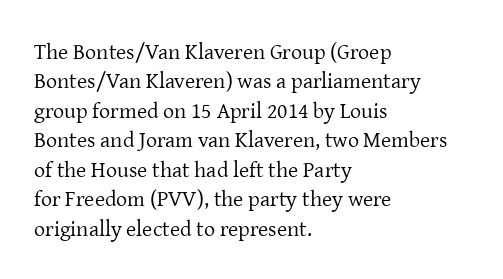
Q: Is the text bold? A: No.
Q: Is the text italic (slanted)? A: No, it is upright.
Q: Is the text underlined? A: No.
Q: How is the paragraph aligned? A: Left-aligned.
Q: Is the spacing between letters normal or unusually wide? A: Normal.
Q: Is the spacing between lines tight, normal or loose? A: Normal.
